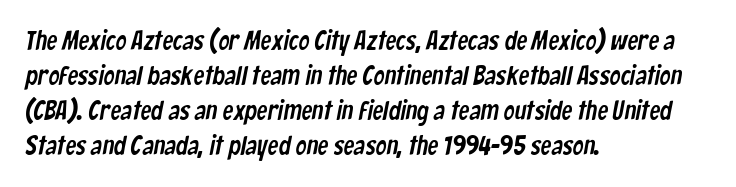
The image shows 27 px text type; set left-aligned, normal line spacing (1.3x), normal letter spacing, not underlined.
